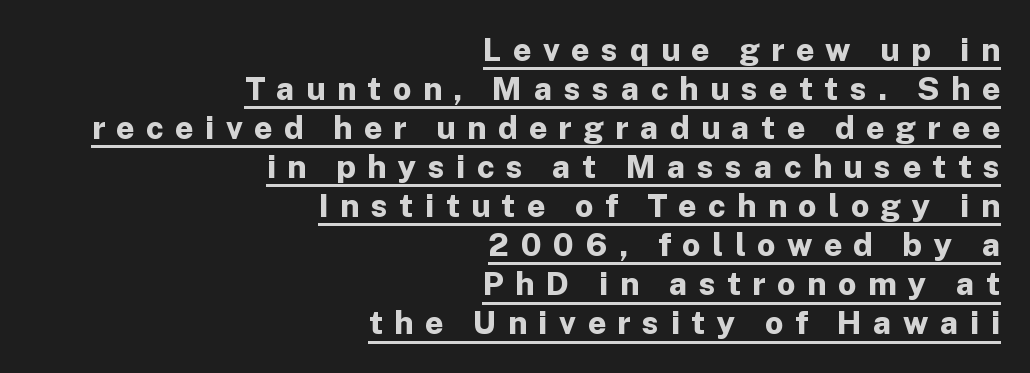
The rendered words wear a rule along their underside. Varying glyph widths throughout — classic text-font behaviour. The glyphs have the mass of a bold cut. Rendered with straight, roman letterforms. The paragraph shown leans on its right margin.
